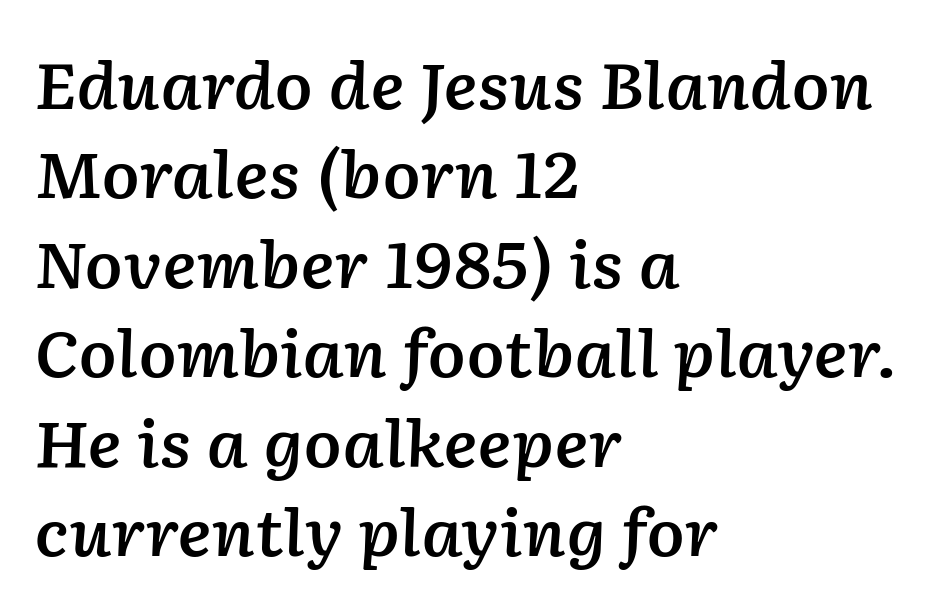
Vertical spacing — default. Does the copy run flush right? No — it runs flush left. A bare baseline throughout the passage. How heavy is the stroke? Medium-heavy — a semibold, shy of bold.
